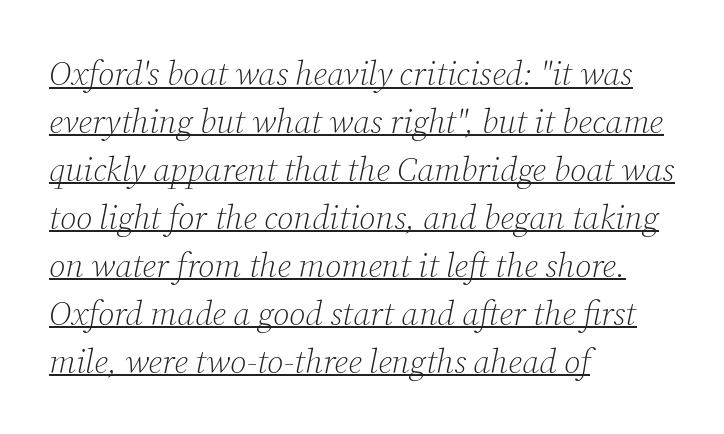
Q: Is the text bold? A: No.
Q: Is the text italic (slanted)? A: Yes, it leans right by about 12 degrees.
Q: Is the typeface a serif or a sans-serif typeface? A: Serif.
Q: Is the text underlined? A: Yes.
Q: How is the paragraph aligned? A: Left-aligned.
Q: Is the spacing between letters normal or unusually wide? A: Normal.
Q: Is the spacing between lines tight, normal or loose? A: Normal.
Q: Width (condensed, normal, or wide)? A: Normal.
Q: Stroke contrast? A: Low.
Q: x-height? A: Medium.
Q: Monospaced? A: No.
